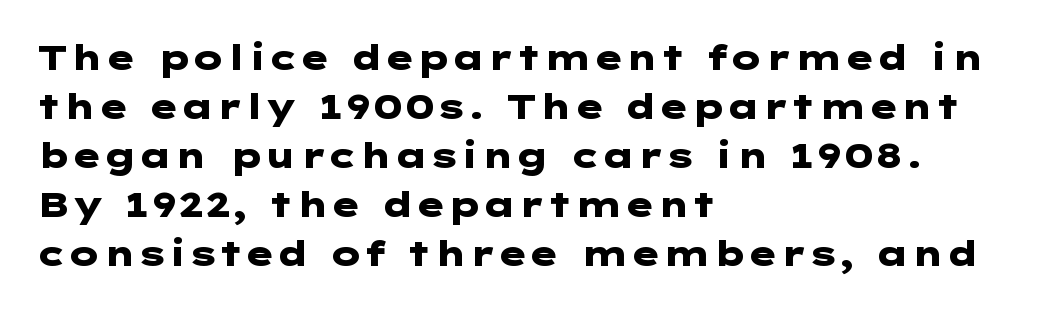
The image shows 34 px heavy, wide sans-serif type, upright; set left-aligned, normal line spacing (1.44x), normal letter spacing, not underlined; low stroke contrast and a medium x-height.
